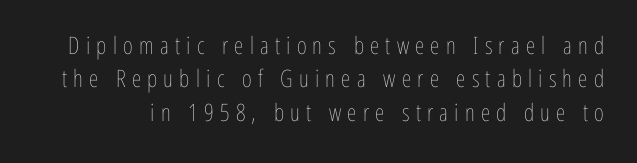
{"italic": "no", "bold": "no", "underline": "no", "line_spacing": "normal", "line_spacing_ratio": 1.39, "letter_spacing": "wide", "letter_spacing_em": 0.26, "glyph_px": 24}
